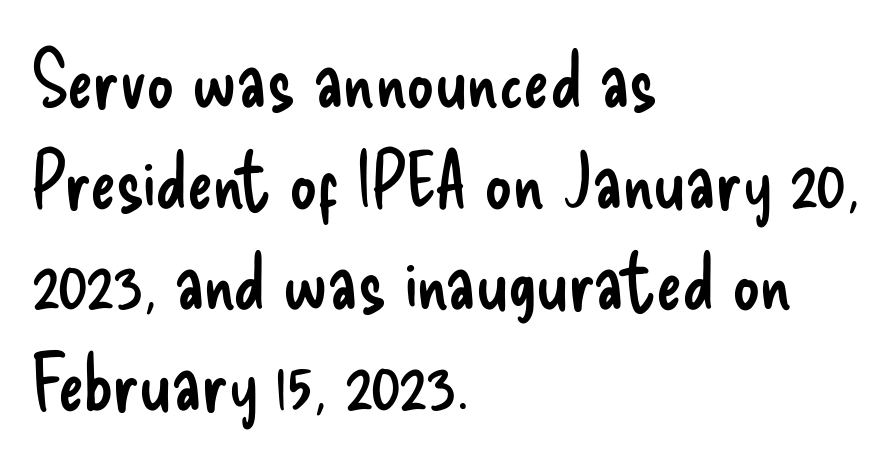
{"serif": "no", "italic": "no", "bold": "no", "weight": "regular", "width": "condensed", "stroke_contrast": "low", "x_height": "small", "monospaced": "no", "underline": "no", "align": "left", "line_spacing": "normal", "line_spacing_ratio": 1.31, "letter_spacing": "normal", "letter_spacing_em": 0.0, "glyph_px": 77}
